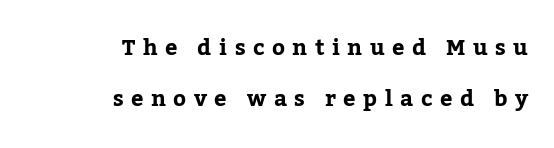
{"italic": "no", "underline": "no", "align": "right", "line_spacing": "loose", "line_spacing_ratio": 2.31, "letter_spacing": "wide", "letter_spacing_em": 0.34, "glyph_px": 22}
